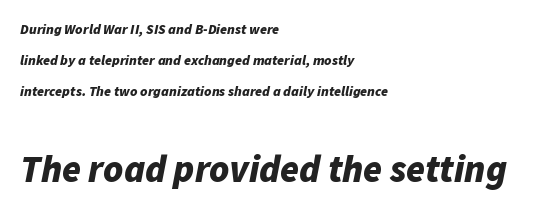
{"italic": "yes", "lean": "right", "slant_degrees": 11, "bold": "yes", "weight": "bold", "width": "normal", "stroke_contrast": "low", "x_height": "medium", "monospaced": "no", "underline": "no", "align": "left", "line_spacing": "loose", "line_spacing_ratio": 2.22, "letter_spacing": "normal", "letter_spacing_em": 0.0, "larger_block": "second", "size_ratio": 2.71, "glyph_px": 38}
